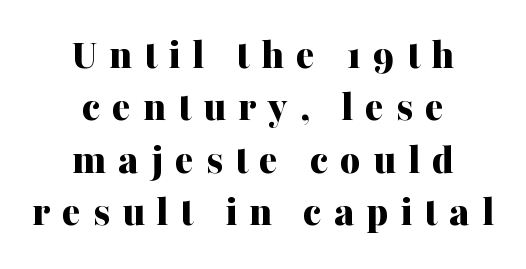
Q: Is the text bold? A: Yes.
Q: Is the text italic (slanted)? A: No, it is upright.
Q: Is the typeface a serif or a sans-serif typeface? A: Serif.
Q: Is the text underlined? A: No.
Q: How is the paragraph aligned? A: Centered.
Q: Is the spacing between letters normal or unusually wide? A: Unusually wide.
Q: Width (condensed, normal, or wide)? A: Normal.
Q: Stroke contrast? A: Medium.
Q: x-height? A: Medium.
Q: Monospaced? A: No.
